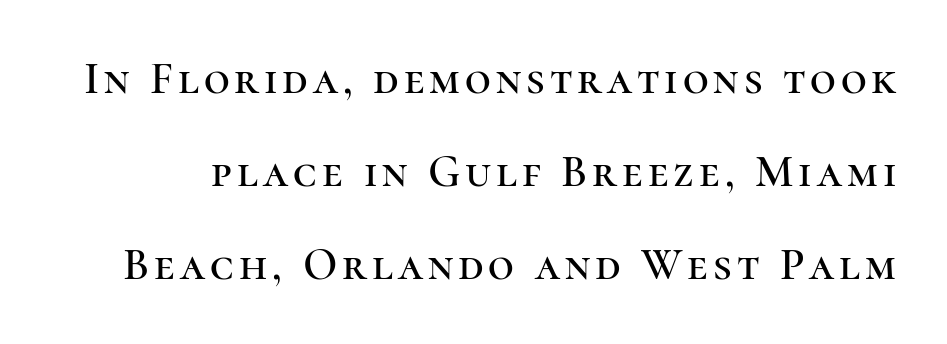
{"serif": "yes", "italic": "no", "width": "normal", "stroke_contrast": "high", "x_height": "medium", "monospaced": "no", "underline": "no", "line_spacing": "loose", "line_spacing_ratio": 2.07, "glyph_px": 45}
